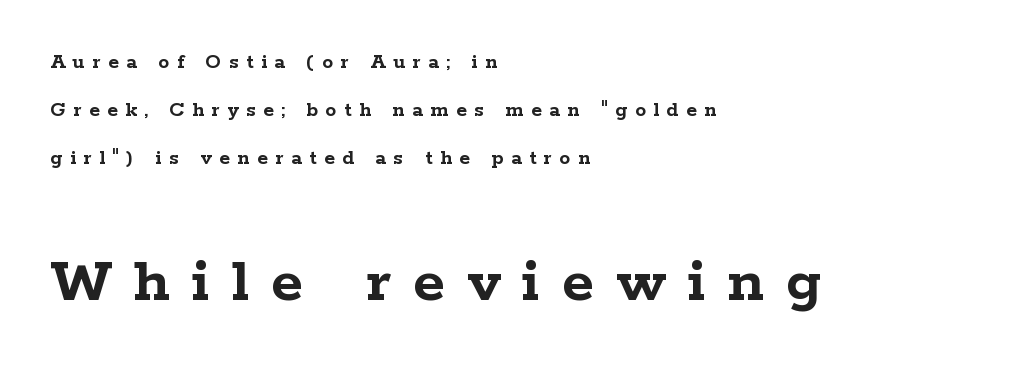
Note: serifs present on the glyphs. The font's upright variant was chosen for this text. Does the copy run flush right? No — it runs flush left. The rendering uses a bold face; every stroke is thick and dark. A great deal of white space separates one row of letters from the next. The more generous point size was reserved for the lower chunk.
